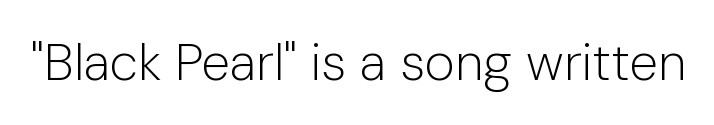
{"serif": "no", "italic": "no", "bold": "no", "weight": "light", "width": "normal", "stroke_contrast": "low", "x_height": "medium", "monospaced": "no", "underline": "no", "letter_spacing": "normal", "letter_spacing_em": 0.0, "glyph_px": 52}
